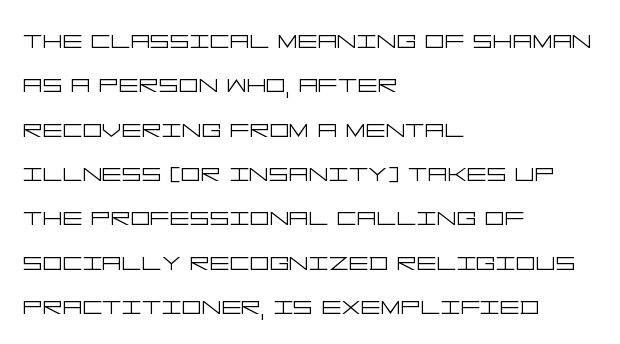
Q: Is the text bold? A: No.
Q: Is the text italic (slanted)? A: No, it is upright.
Q: Is the typeface a serif or a sans-serif typeface? A: Sans-serif.
Q: Is the text underlined? A: No.
Q: How is the paragraph aligned? A: Left-aligned.
Q: Is the spacing between letters normal or unusually wide? A: Normal.
Q: Is the spacing between lines tight, normal or loose? A: Normal.
Q: Width (condensed, normal, or wide)? A: Wide.
Q: Stroke contrast? A: Low.
Q: x-height? A: Large.
